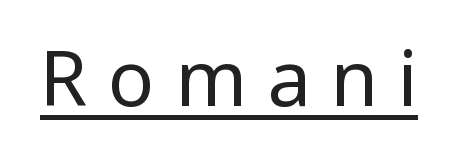
Q: Is the text bold? A: No.
Q: Is the text italic (slanted)? A: No, it is upright.
Q: Is the typeface a serif or a sans-serif typeface? A: Sans-serif.
Q: Is the text underlined? A: Yes.
Q: Is the spacing between letters normal or unusually wide? A: Unusually wide.
Q: Width (condensed, normal, or wide)? A: Normal.
Q: Stroke contrast? A: Low.
Q: x-height? A: Medium.
Q: Monospaced? A: No.
